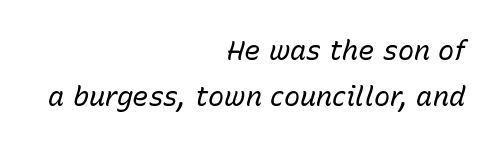
{"italic": "yes", "lean": "right", "slant_degrees": 15, "bold": "no", "underline": "no", "align": "right", "line_spacing_ratio": 1.71, "letter_spacing": "normal", "letter_spacing_em": 0.0, "glyph_px": 27}
